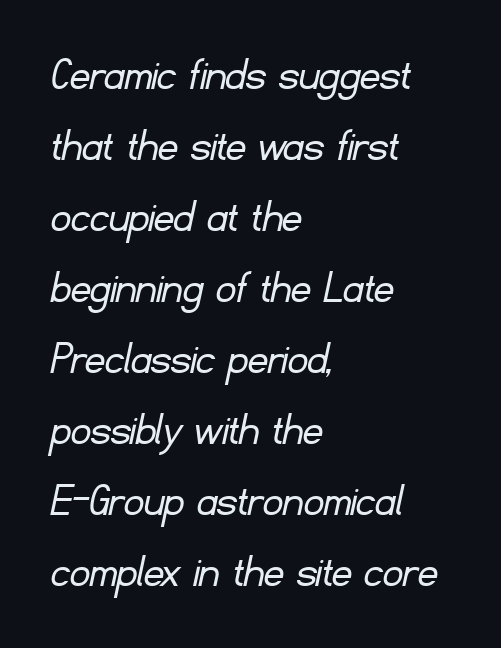
Q: Is the text bold? A: No.
Q: Is the typeface a serif or a sans-serif typeface? A: Sans-serif.
Q: Is the text underlined? A: No.
Q: How is the paragraph aligned? A: Left-aligned.
Q: Is the spacing between letters normal or unusually wide? A: Normal.
Q: Is the spacing between lines tight, normal or loose? A: Normal.
Q: Width (condensed, normal, or wide)? A: Normal.
Q: Stroke contrast? A: Low.
Q: x-height? A: Small.
Q: Monospaced? A: No.
